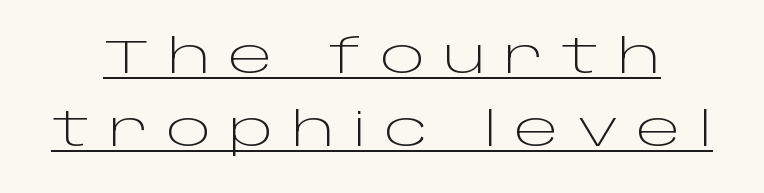
Q: Is the text bold? A: No.
Q: Is the text italic (slanted)? A: No, it is upright.
Q: Is the typeface a serif or a sans-serif typeface? A: Sans-serif.
Q: Is the text underlined? A: Yes.
Q: Is the spacing between letters normal or unusually wide? A: Unusually wide.
Q: Is the spacing between lines tight, normal or loose? A: Normal.
Q: Width (condensed, normal, or wide)? A: Wide.
Q: Stroke contrast? A: Low.
Q: x-height? A: Large.
Q: Monospaced? A: No.
